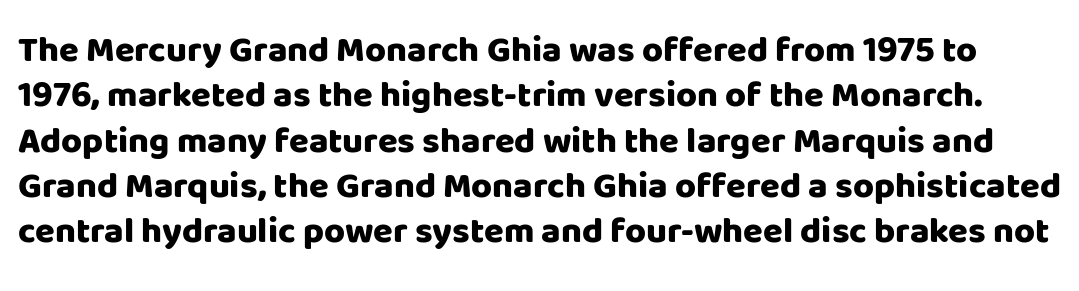
Q: Is the text bold? A: Yes.
Q: Is the text italic (slanted)? A: No, it is upright.
Q: Is the typeface a serif or a sans-serif typeface? A: Sans-serif.
Q: Is the text underlined? A: No.
Q: Is the spacing between letters normal or unusually wide? A: Normal.
Q: Is the spacing between lines tight, normal or loose? A: Normal.
Q: Width (condensed, normal, or wide)? A: Normal.
Q: Stroke contrast? A: Low.
Q: x-height? A: Large.
Q: Monospaced? A: No.
